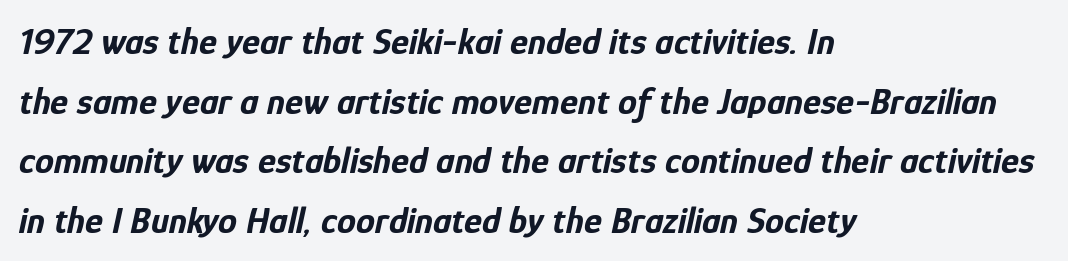
Compared with a centered layout, this one pins lines to the left instead. If you measured baseline to baseline, you'd find a middling distance. Compared with typical body copy, the letter spacing here is the same. You'd pick this weight for a headline — it's a proper bold. The specimen omits any rule beneath the text block's lines. The typography opts for an oblique posture over an upright one.
